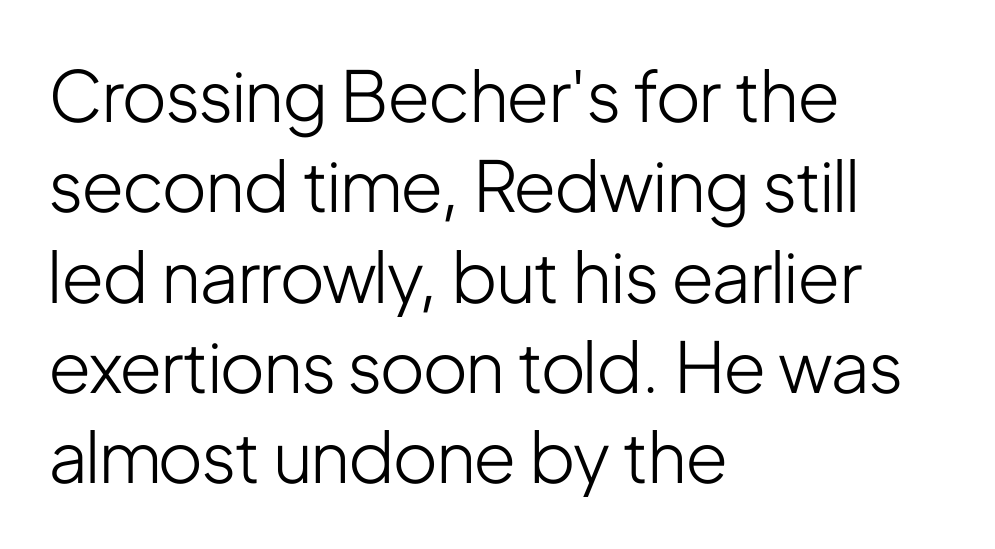
Q: Is the text bold? A: No.
Q: Is the text italic (slanted)? A: No, it is upright.
Q: Is the typeface a serif or a sans-serif typeface? A: Sans-serif.
Q: Is the text underlined? A: No.
Q: How is the paragraph aligned? A: Left-aligned.
Q: Is the spacing between letters normal or unusually wide? A: Normal.
Q: Is the spacing between lines tight, normal or loose? A: Normal.
Q: Width (condensed, normal, or wide)? A: Condensed.
Q: Stroke contrast? A: Low.
Q: x-height? A: Medium.
Q: Monospaced? A: No.
